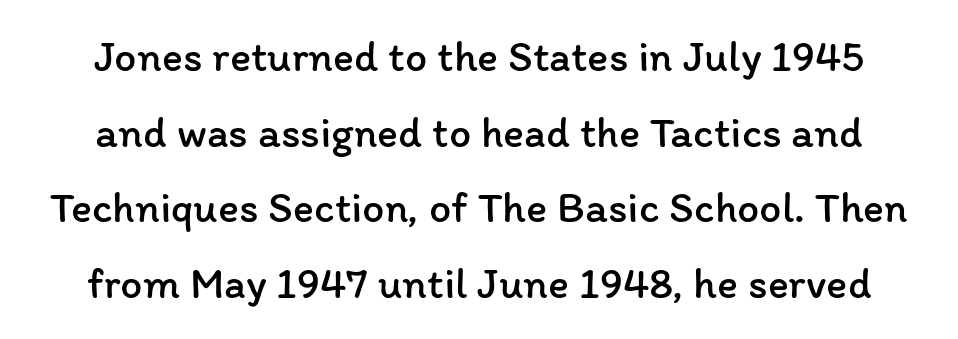
Q: Is the text bold? A: No.
Q: Is the text italic (slanted)? A: No, it is upright.
Q: Is the text underlined? A: No.
Q: Is the spacing between letters normal or unusually wide? A: Normal.
Q: Width (condensed, normal, or wide)? A: Normal.
Q: Stroke contrast? A: Low.
Q: x-height? A: Medium.
Q: Monospaced? A: No.
